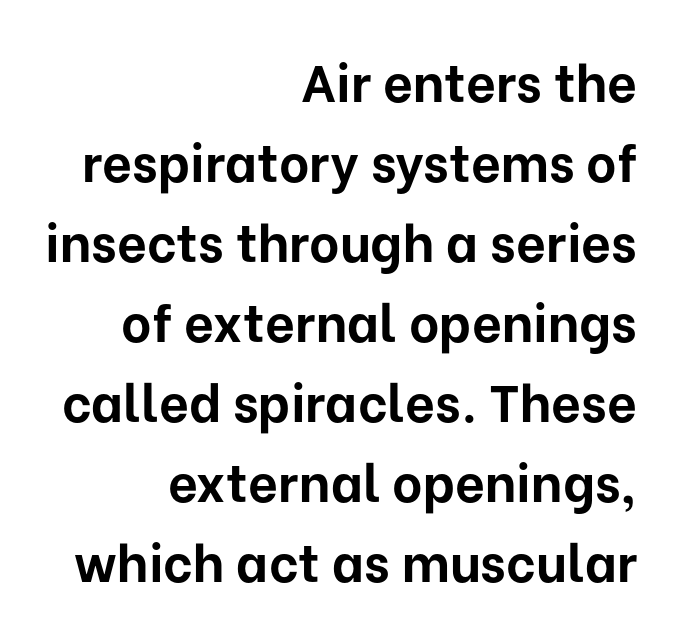
Tall strokes in this sample are plumb rather than angled. Look at the bottom of the vertical strokes: they stop flat, with no serifs. A clean baseline with only descenders dipping below it. Standard letterfit; no display-style spreading of the glyphs. You could not count columns in this text — the font is proportionally spaced.
